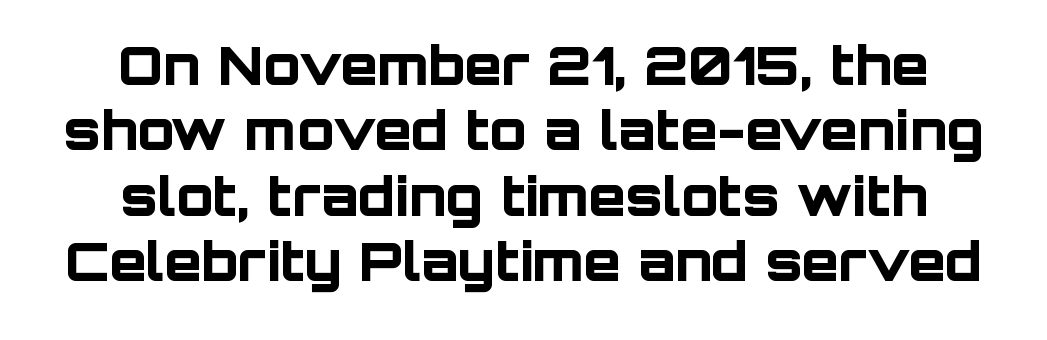
Q: Is the text bold? A: Yes.
Q: Is the text italic (slanted)? A: No, it is upright.
Q: Is the typeface a serif or a sans-serif typeface? A: Sans-serif.
Q: Is the text underlined? A: No.
Q: How is the paragraph aligned? A: Centered.
Q: Is the spacing between letters normal or unusually wide? A: Normal.
Q: Width (condensed, normal, or wide)? A: Normal.
Q: Stroke contrast? A: Low.
Q: x-height? A: Large.
Q: Monospaced? A: No.
